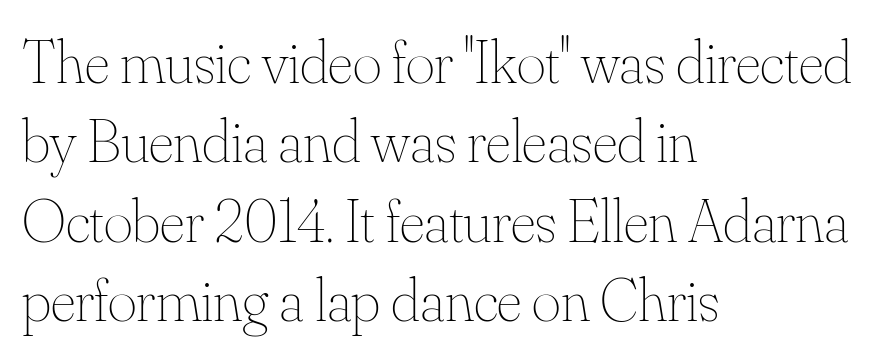
{"italic": "no", "bold": "no", "weight": "thin", "width": "normal", "stroke_contrast": "medium", "x_height": "small", "monospaced": "no", "underline": "no", "align": "left", "line_spacing": "normal", "line_spacing_ratio": 1.28, "letter_spacing": "normal", "letter_spacing_em": 0.0, "glyph_px": 62}
